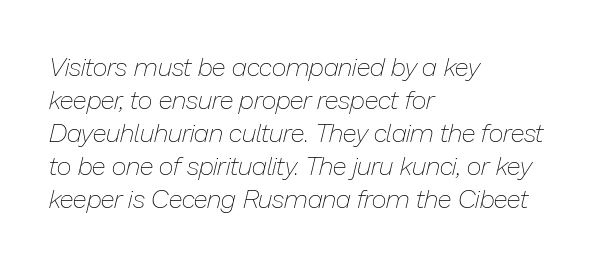
{"italic": "yes", "lean": "right", "slant_degrees": 13, "bold": "no", "underline": "no", "align": "left", "line_spacing": "normal", "line_spacing_ratio": 1.27, "letter_spacing": "normal", "letter_spacing_em": 0.0, "glyph_px": 26}
